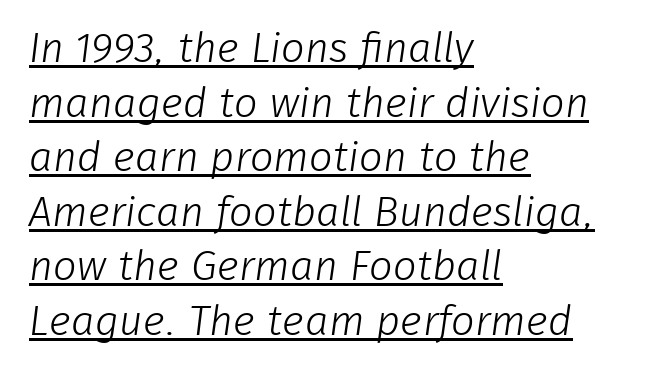
Q: Is the text bold? A: No.
Q: Is the typeface a serif or a sans-serif typeface? A: Sans-serif.
Q: Is the text underlined? A: Yes.
Q: How is the paragraph aligned? A: Left-aligned.
Q: Is the spacing between letters normal or unusually wide? A: Normal.
Q: Is the spacing between lines tight, normal or loose? A: Normal.
Q: Width (condensed, normal, or wide)? A: Normal.
Q: Stroke contrast? A: Low.
Q: x-height? A: Medium.
Q: Monospaced? A: No.
